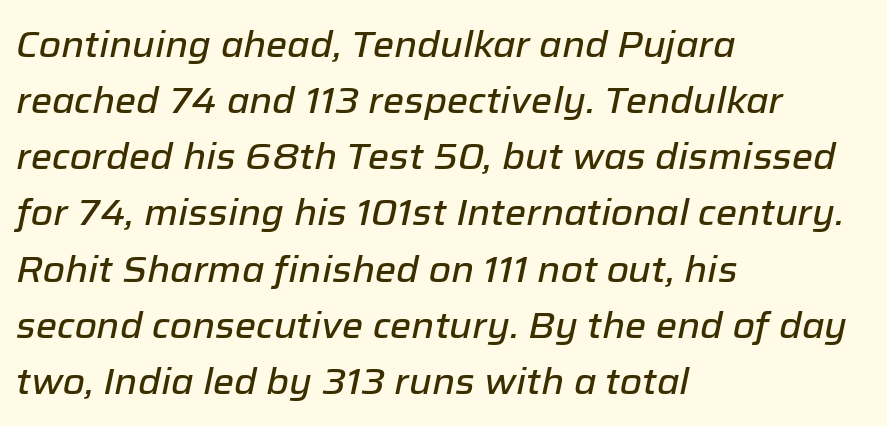
{"italic": "yes", "lean": "right", "slant_degrees": 12, "width": "normal", "stroke_contrast": "low", "x_height": "medium", "monospaced": "no", "underline": "no", "align": "left", "line_spacing": "normal", "line_spacing_ratio": 1.56, "letter_spacing": "normal", "letter_spacing_em": 0.0, "glyph_px": 36}
